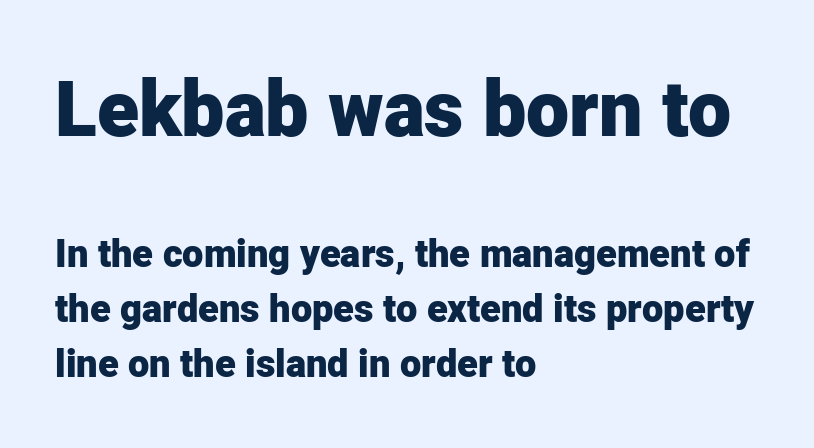
{"serif": "no", "italic": "no", "bold": "yes", "weight": "heavy", "width": "normal", "stroke_contrast": "low", "x_height": "medium", "monospaced": "no", "underline": "no", "align": "left", "line_spacing": "normal", "line_spacing_ratio": 1.44, "letter_spacing": "normal", "letter_spacing_em": 0.0, "larger_block": "first", "size_ratio": 2.03, "glyph_px": 77}
